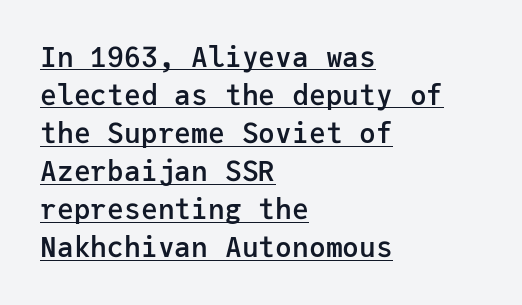
Q: Is the text bold? A: Semi-bold.
Q: Is the text italic (slanted)? A: No, it is upright.
Q: Is the typeface a serif or a sans-serif typeface? A: Sans-serif.
Q: Is the text underlined? A: Yes.
Q: How is the paragraph aligned? A: Left-aligned.
Q: Is the spacing between letters normal or unusually wide? A: Normal.
Q: Is the spacing between lines tight, normal or loose? A: Normal.
Q: Width (condensed, normal, or wide)? A: Normal.
Q: Stroke contrast? A: Low.
Q: x-height? A: Medium.
Q: Monospaced? A: Yes.
